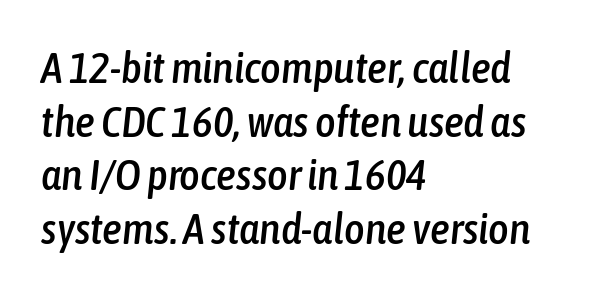
{"italic": "yes", "lean": "right", "slant_degrees": 6, "width": "condensed", "stroke_contrast": "low", "x_height": "medium", "monospaced": "no", "underline": "no", "align": "left", "line_spacing_ratio": 1.22, "letter_spacing": "normal", "letter_spacing_em": 0.0, "glyph_px": 44}
